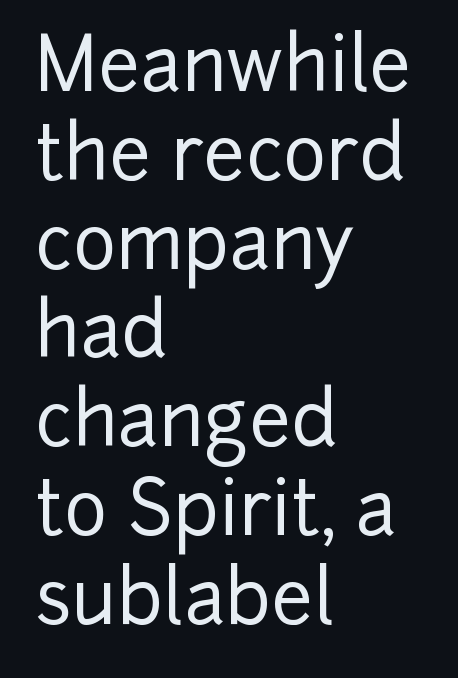
Which margin do the lines hug? The left one — the right edge is uneven. When letters stand straight like this, we call the style roman or upright. The passage shown is typed in a proportional face where columns would drift. Note: no serifs on the glyphs. What stands out about the letter spacing? Nothing — it is the standard amount. Honestly, there is no underline to notice here at all.
